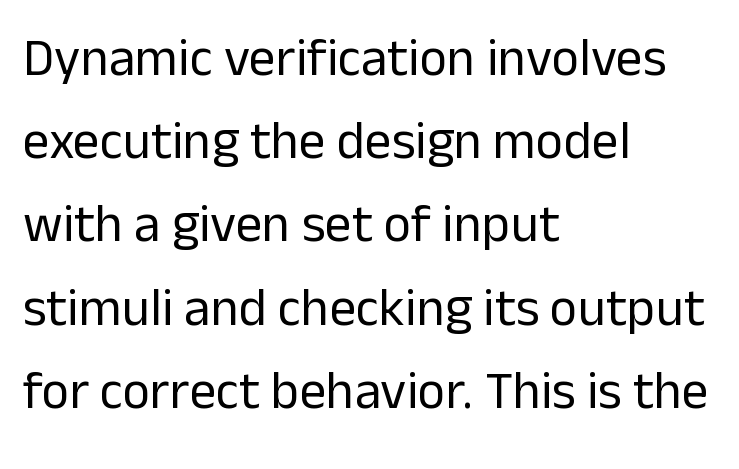
Q: Is the text bold? A: No.
Q: Is the text italic (slanted)? A: No, it is upright.
Q: Is the typeface a serif or a sans-serif typeface? A: Sans-serif.
Q: Is the text underlined? A: No.
Q: How is the paragraph aligned? A: Left-aligned.
Q: Is the spacing between letters normal or unusually wide? A: Normal.
Q: Is the spacing between lines tight, normal or loose? A: Normal.
Q: Width (condensed, normal, or wide)? A: Normal.
Q: Stroke contrast? A: Low.
Q: x-height? A: Medium.
Q: Monospaced? A: No.
